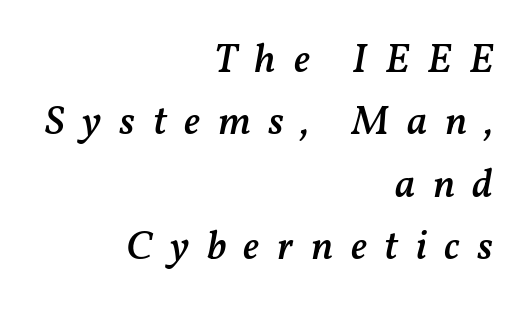
The line-height multiplier appears to be the usual default. Check under the words: just untouched page. Someone cranked the tracking dial way up on this one. The lines are quadded right. Each letter keeps its own natural width here, so spacing adapts to shape. If you drew a line through each stem, it would be angled.
